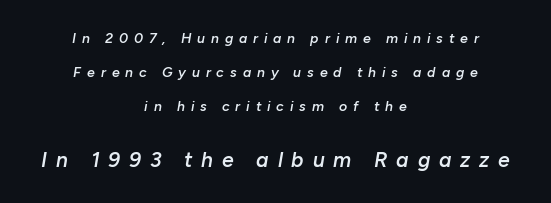
The image shows 21 px text type, italic (leaning right); set centered, loose line spacing (2.42x), unusually wide letter spacing (+0.42 em), not underlined; the second (bottom) block is 1.5x larger.
